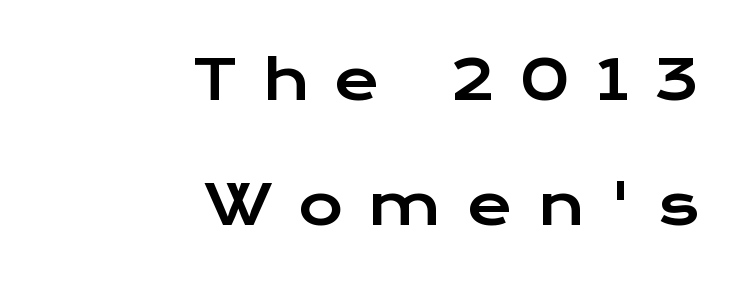
{"serif": "no", "italic": "no", "width": "wide", "stroke_contrast": "low", "x_height": "medium", "monospaced": "no", "underline": "no", "align": "right", "line_spacing": "loose", "line_spacing_ratio": 2.27, "letter_spacing": "wide", "letter_spacing_em": 0.46, "glyph_px": 55}
